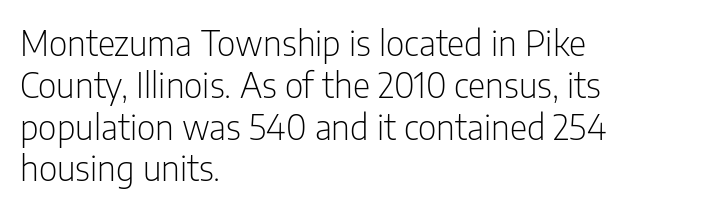
The image shows 34 px light, condensed sans-serif type, upright; set left-aligned, line spacing 1.23x, normal letter spacing, not underlined; low stroke contrast and a medium x-height.
